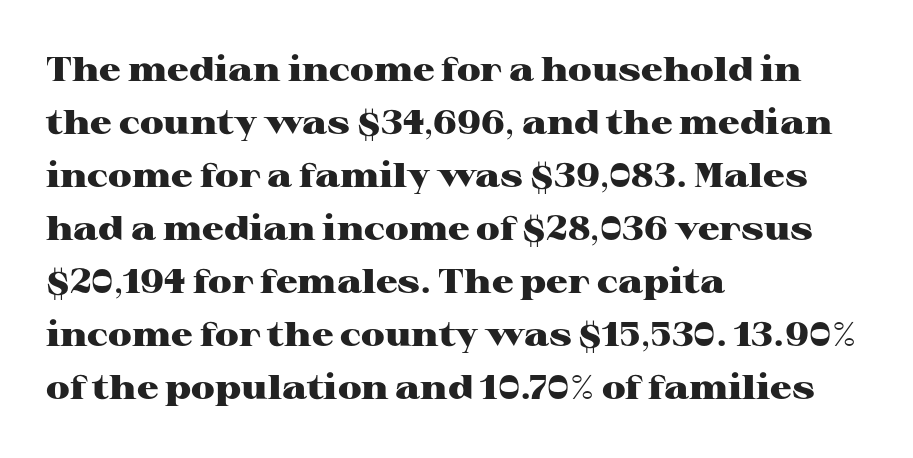
{"serif": "yes", "italic": "no", "bold": "yes", "weight": "heavy", "width": "wide", "stroke_contrast": "high", "x_height": "medium", "monospaced": "no", "underline": "no", "align": "left", "line_spacing": "normal", "line_spacing_ratio": 1.56, "letter_spacing": "normal", "letter_spacing_em": 0.0, "glyph_px": 34}
